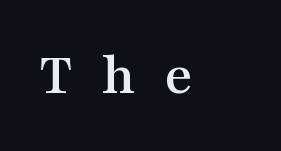
The image shows 60 px wide serif type, upright; set unusually wide letter spacing (+0.49 em), not underlined; medium stroke contrast and a medium x-height.
